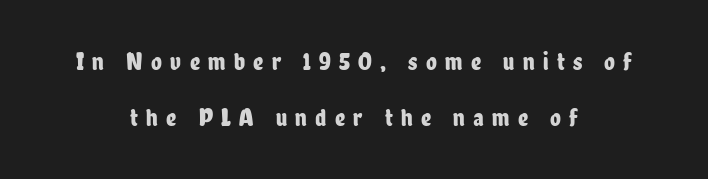
The image shows 25 px text type, upright; set centered, loose line spacing (2.25x), unusually wide letter spacing (+0.33 em), not underlined.
